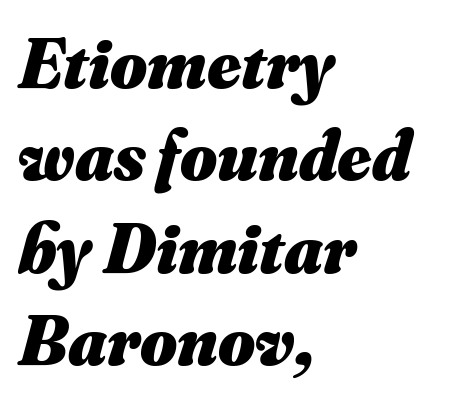
Q: Is the text bold? A: Yes.
Q: Is the text italic (slanted)? A: Yes, it leans right by about 16 degrees.
Q: Is the text underlined? A: No.
Q: How is the paragraph aligned? A: Left-aligned.
Q: Is the spacing between letters normal or unusually wide? A: Normal.
Q: Is the spacing between lines tight, normal or loose? A: Normal.
Q: Width (condensed, normal, or wide)? A: Normal.
Q: Stroke contrast? A: Medium.
Q: x-height? A: Small.
Q: Monospaced? A: No.
